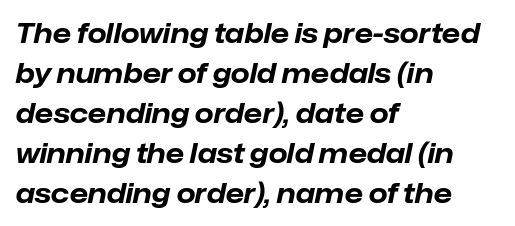
The letters sit at their default tracking, neither squeezed nor spread. Plain, unruled lines of type. Every character sits at an angle, as italics do. Pretty heavy lettering here — definitely bold. Rows of type keep a routine distance in the vertical direction.
